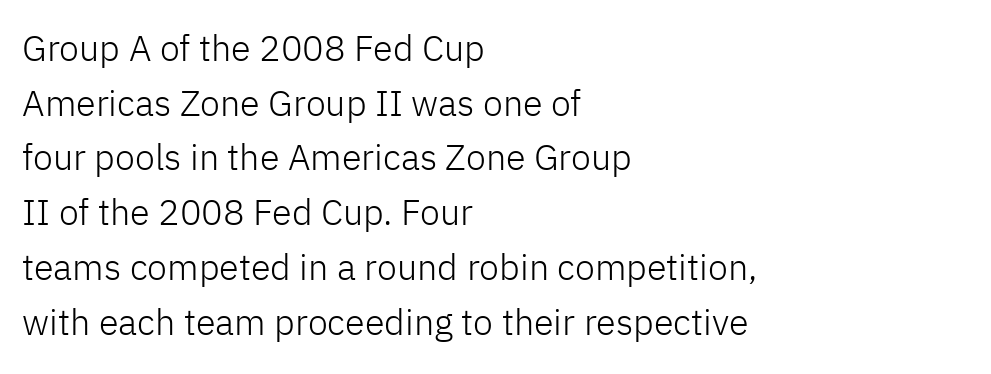
Q: Is the text bold? A: No.
Q: Is the text italic (slanted)? A: No, it is upright.
Q: Is the typeface a serif or a sans-serif typeface? A: Sans-serif.
Q: Is the text underlined? A: No.
Q: How is the paragraph aligned? A: Left-aligned.
Q: Is the spacing between letters normal or unusually wide? A: Normal.
Q: Is the spacing between lines tight, normal or loose? A: Normal.
Q: Width (condensed, normal, or wide)? A: Normal.
Q: Stroke contrast? A: Low.
Q: x-height? A: Medium.
Q: Monospaced? A: No.
